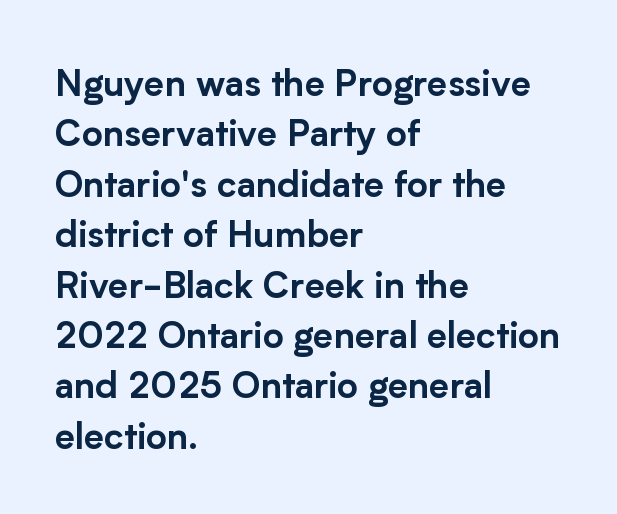
{"serif": "no", "italic": "no", "width": "normal", "stroke_contrast": "low", "x_height": "medium", "monospaced": "no", "underline": "no", "align": "left", "line_spacing": "normal", "line_spacing_ratio": 1.4, "letter_spacing": "normal", "letter_spacing_em": 0.0, "glyph_px": 36}
